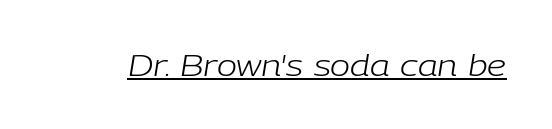
{"italic": "yes", "lean": "right", "slant_degrees": 9, "bold": "no", "weight": "light", "width": "normal", "stroke_contrast": "low", "x_height": "medium", "monospaced": "no", "underline": "yes", "letter_spacing": "normal", "letter_spacing_em": 0.0, "glyph_px": 30}
